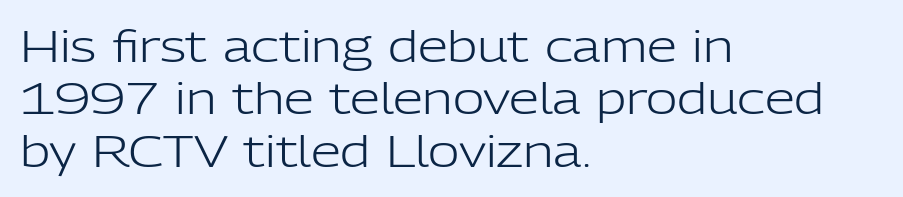
{"serif": "no", "italic": "no", "bold": "no", "weight": "light", "width": "normal", "stroke_contrast": "low", "x_height": "medium", "monospaced": "no", "underline": "no", "align": "left", "line_spacing_ratio": 1.22, "letter_spacing": "normal", "letter_spacing_em": 0.0, "glyph_px": 43}
